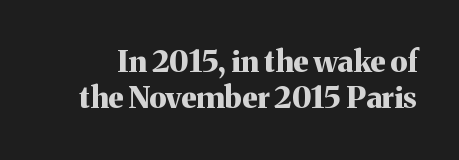
The letters advance in unequal steps, a hallmark of proportional type. The zone under the glyphs is completely vacant. Heft: maximum for text — a bold. The rendering keeps characters at their native spacing. The typeface chosen for these lines features serifs.
